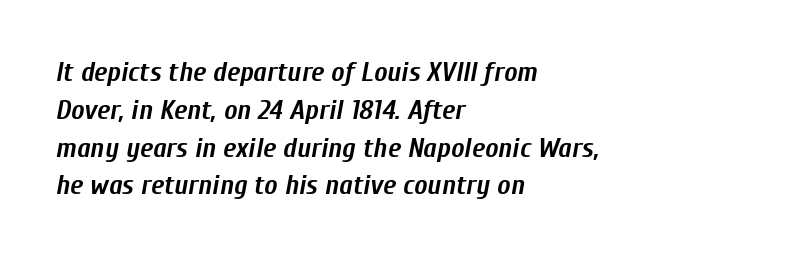
{"italic": "yes", "lean": "right", "slant_degrees": 10, "bold": "yes", "weight": "semibold", "width": "condensed", "stroke_contrast": "low", "x_height": "medium", "monospaced": "no", "underline": "no", "align": "left", "line_spacing": "normal", "line_spacing_ratio": 1.35, "letter_spacing": "normal", "letter_spacing_em": 0.0, "glyph_px": 28}
